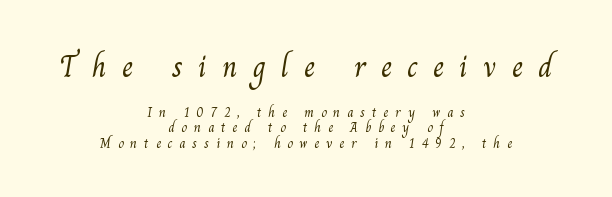
These lines are rendered in a variable-pitch font. Ink coverage per letter is moderate at most. The setting favours the middle, as headings and verse often do. Visually, the top section dominates because its glyphs are scaled up.
